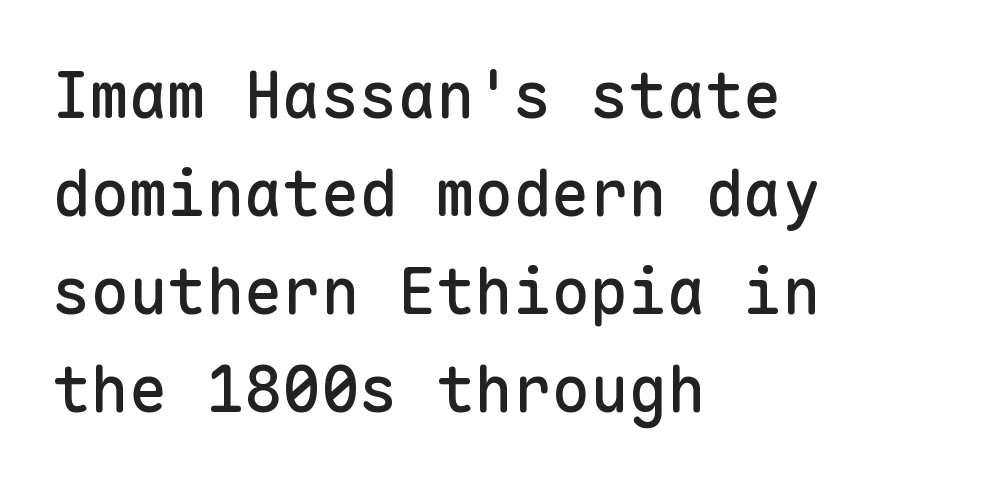
How are the letters spaced? Ordinarily, with no added tracking. In terms of letterform style, serifs are entirely absent. Monospaced: the letters line up in strict vertical columns. Any mark beneath the type? The region is blank. Style check: upright.
